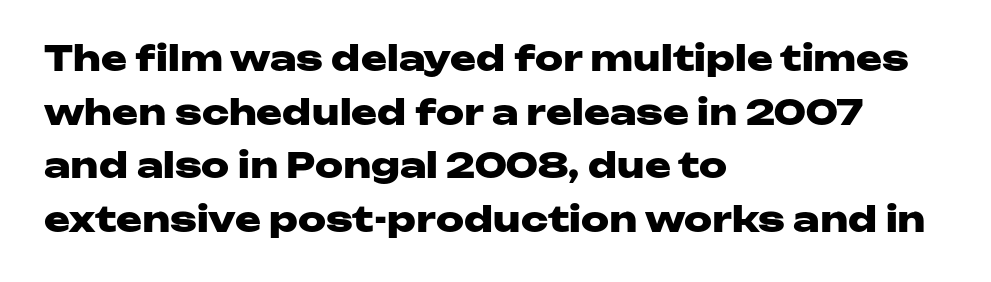
Nobody drew a line under any word here. The glyphs in this specimen are sans serif. The letters stand straight up with perfectly vertical stems. Line starts are locked; line ends wander.
